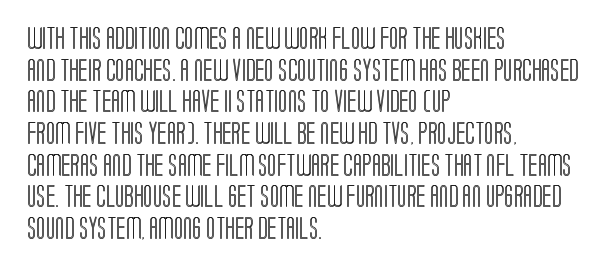
Ordinary non-slanted type is in use. Letter spacing: default. This sample is left-justified, so line endings fall wherever the words run out. Underline: absent. Successive baselines arrive at the customary interval.
